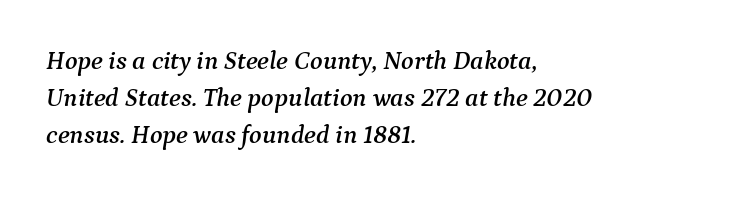
{"italic": "yes", "lean": "right", "slant_degrees": 9, "underline": "no", "align": "left", "line_spacing": "normal", "line_spacing_ratio": 1.42, "letter_spacing": "normal", "letter_spacing_em": 0.0, "glyph_px": 26}
